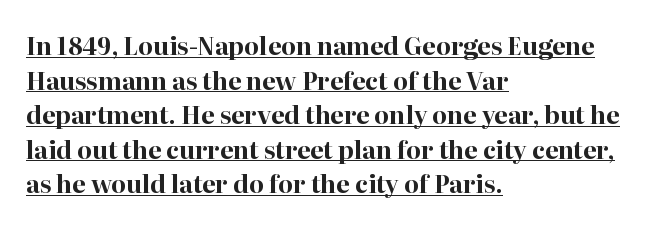
The image shows 24 px bold type, upright; set left-aligned, normal line spacing (1.44x), normal letter spacing, underlined.
